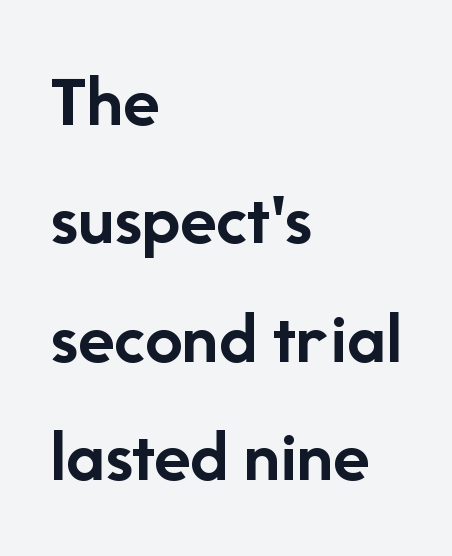
Q: Is the text bold? A: Yes.
Q: Is the text italic (slanted)? A: No, it is upright.
Q: Is the typeface a serif or a sans-serif typeface? A: Sans-serif.
Q: Is the text underlined? A: No.
Q: How is the paragraph aligned? A: Left-aligned.
Q: Is the spacing between letters normal or unusually wide? A: Normal.
Q: Is the spacing between lines tight, normal or loose? A: Normal.
Q: Width (condensed, normal, or wide)? A: Normal.
Q: Stroke contrast? A: Low.
Q: x-height? A: Medium.
Q: Monospaced? A: No.
